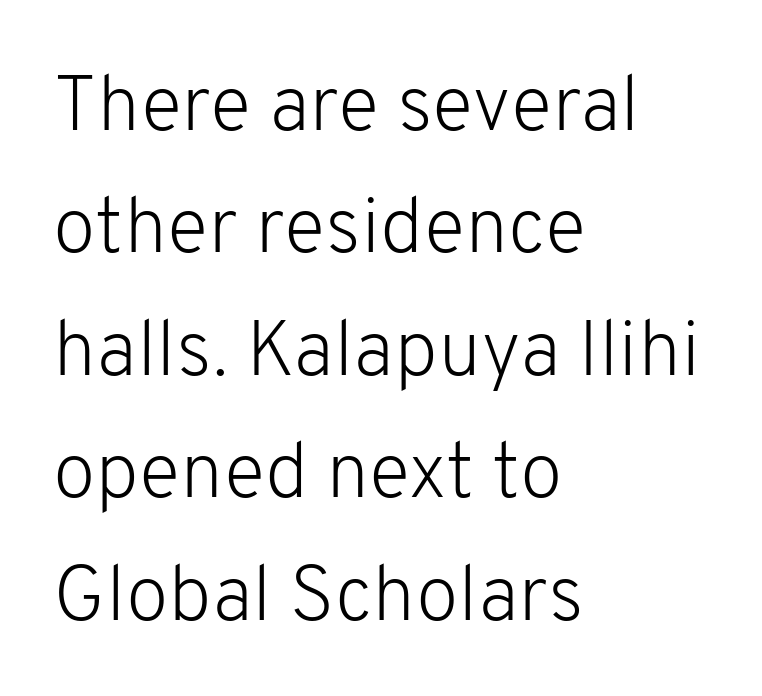
The image shows 78 px light sans-serif type, upright; set left-aligned, normal line spacing (1.57x), normal letter spacing, not underlined; low stroke contrast and a medium x-height.
